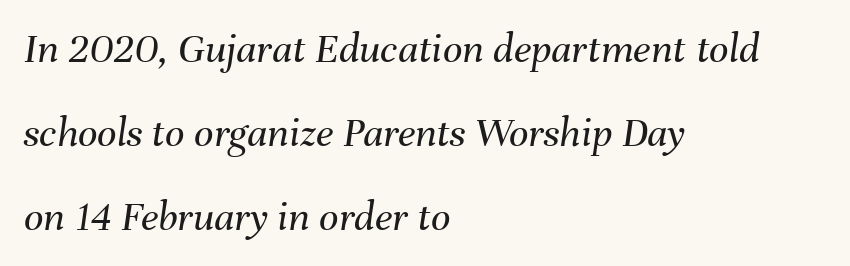
Tracking here is standard; glyphs follow each other at the usual distance. Think of a printed novel: that variable character pitch is what you see here. A quiet, ordinary-to-light weight characterises the typeface. All the whitespace from short lines collects on the right. The baseline area is clear.
